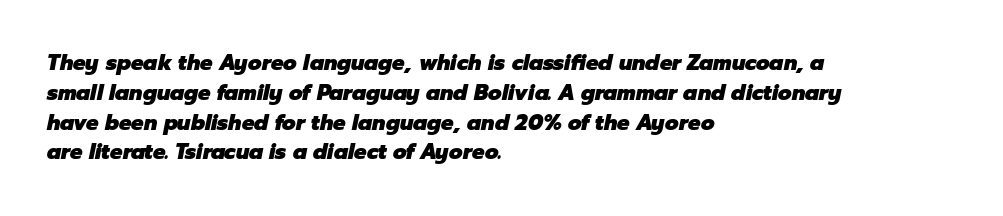
Casual observation: everything's shoved over to the left. Rendered with sloped, italic letterforms. Reading down the column, the eye jumps a familiar distance to each next line. Words appear dense and cohesive because spacing is normal. Typographic density is high because the face is bold.
